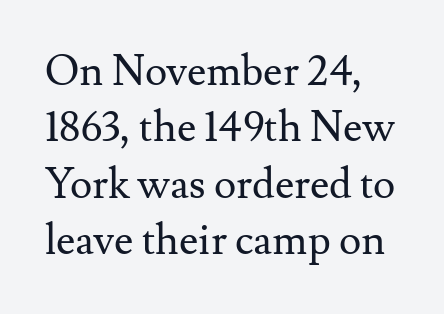
The image shows 42 px regular-weight serif type, upright; set left-aligned, normal line spacing (1.34x), normal letter spacing, not underlined; medium stroke contrast and a small x-height.
